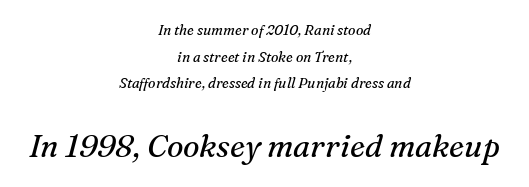
{"serif": "yes", "italic": "yes", "lean": "right", "slant_degrees": 16, "bold": "no", "weight": "regular", "width": "normal", "stroke_contrast": "medium", "x_height": "medium", "monospaced": "no", "underline": "no", "align": "center", "line_spacing": "loose", "line_spacing_ratio": 1.91, "letter_spacing": "normal", "letter_spacing_em": 0.0, "larger_block": "second", "size_ratio": 2.21, "glyph_px": 31}
